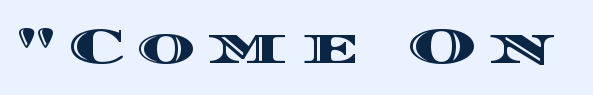
{"italic": "no", "width": "wide", "x_height": "large", "monospaced": "no", "underline": "no", "letter_spacing": "wide", "letter_spacing_em": 0.29, "glyph_px": 49}
